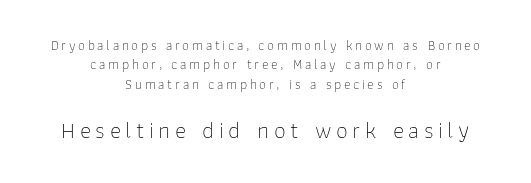
The space beneath each line is pristine and unruled. Is the block centered? Yes — each line is placed symmetrically about the middle. Stroke mass is kept to a normal reading level or below. In terms of posture, this sample is upright. Between these two stacked blocks, the lower one wins on size. The line-height multiplier appears to be the usual default.
